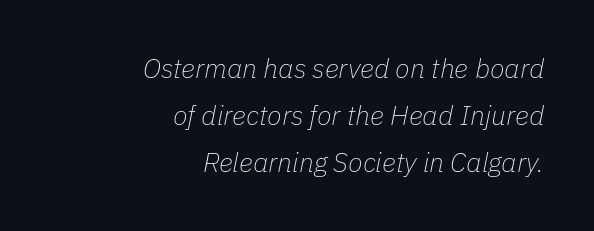
Q: Is the text bold? A: No.
Q: Is the text italic (slanted)? A: Yes, it leans right by about 11 degrees.
Q: Is the text underlined? A: No.
Q: How is the paragraph aligned? A: Right-aligned.
Q: Is the spacing between letters normal or unusually wide? A: Normal.
